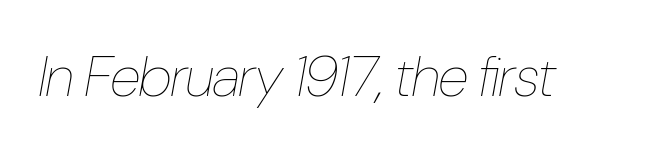
The image shows 57 px thin, condensed type, italic (leaning right); set normal letter spacing, not underlined; low stroke contrast and a medium x-height.
